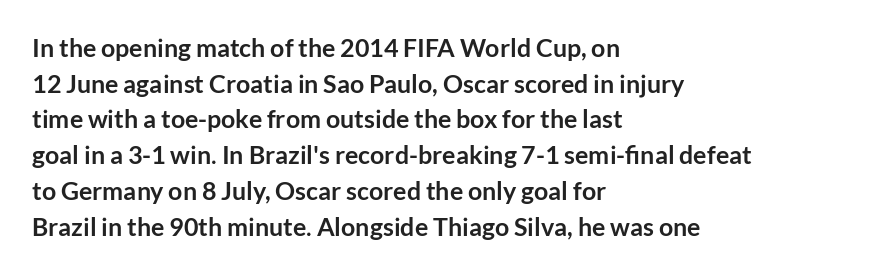
{"italic": "no", "bold": "yes", "underline": "no", "align": "left", "line_spacing": "normal", "line_spacing_ratio": 1.43, "letter_spacing": "normal", "letter_spacing_em": 0.0, "glyph_px": 25}
